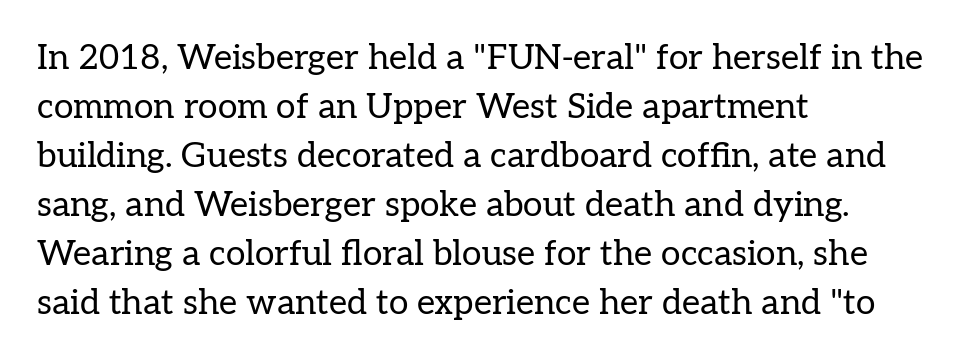
Q: Is the text bold? A: No.
Q: Is the text italic (slanted)? A: No, it is upright.
Q: Is the typeface a serif or a sans-serif typeface? A: Serif.
Q: Is the text underlined? A: No.
Q: How is the paragraph aligned? A: Left-aligned.
Q: Is the spacing between letters normal or unusually wide? A: Normal.
Q: Is the spacing between lines tight, normal or loose? A: Normal.
Q: Width (condensed, normal, or wide)? A: Normal.
Q: Stroke contrast? A: Low.
Q: x-height? A: Medium.
Q: Monospaced? A: No.
